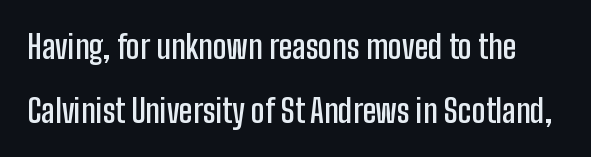
{"serif": "no", "italic": "no", "bold": "semi", "weight": "semibold", "width": "condensed", "stroke_contrast": "low", "x_height": "medium", "monospaced": "no", "underline": "no", "line_spacing": "loose", "line_spacing_ratio": 2.0, "letter_spacing": "normal", "letter_spacing_em": 0.0, "glyph_px": 32}
